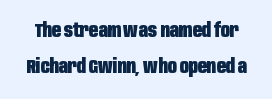
No italicization has been applied; the sample stays upright. Caption: bold face, heavy strokes. Anything drawn beneath the words? Only blank space. In terms of letterspacing, this is plain default setting.
